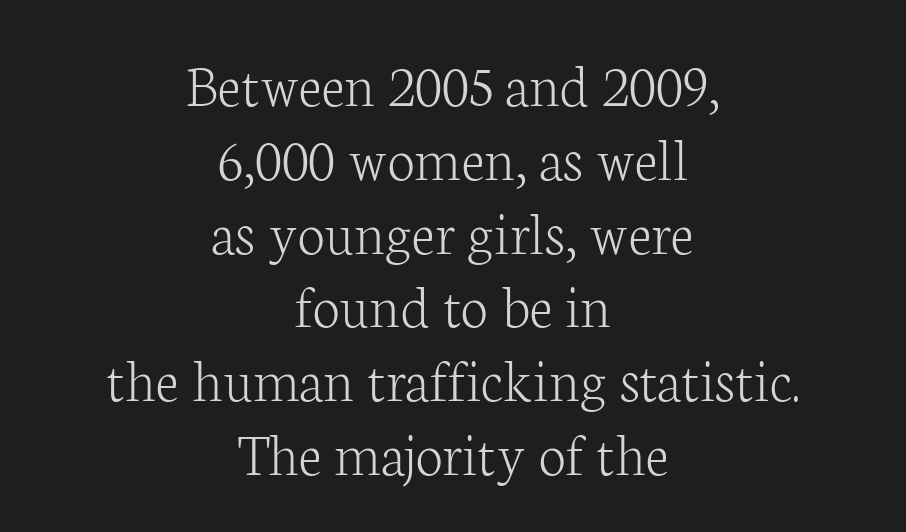
{"serif": "yes", "italic": "no", "bold": "no", "weight": "light", "width": "normal", "stroke_contrast": "low", "x_height": "medium", "monospaced": "no", "underline": "no", "align": "center", "line_spacing_ratio": 1.19, "letter_spacing": "normal", "letter_spacing_em": 0.0, "glyph_px": 62}
